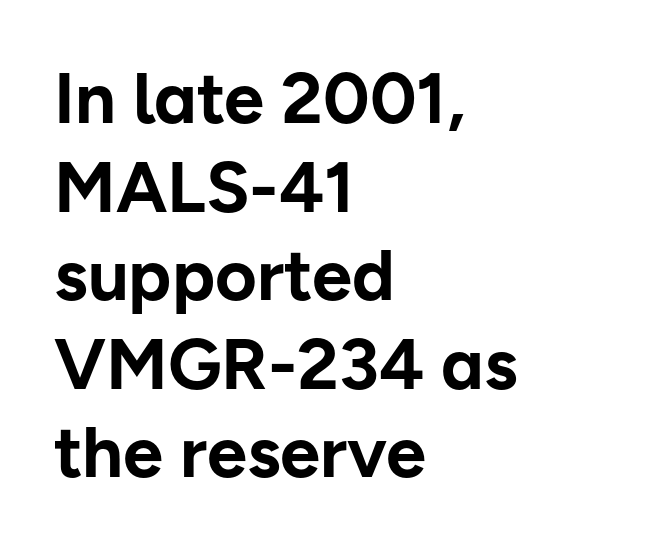
{"serif": "no", "italic": "no", "bold": "yes", "weight": "bold", "width": "normal", "stroke_contrast": "low", "x_height": "medium", "monospaced": "no", "underline": "no", "align": "left", "line_spacing_ratio": 1.23, "letter_spacing": "normal", "letter_spacing_em": 0.0, "glyph_px": 72}
